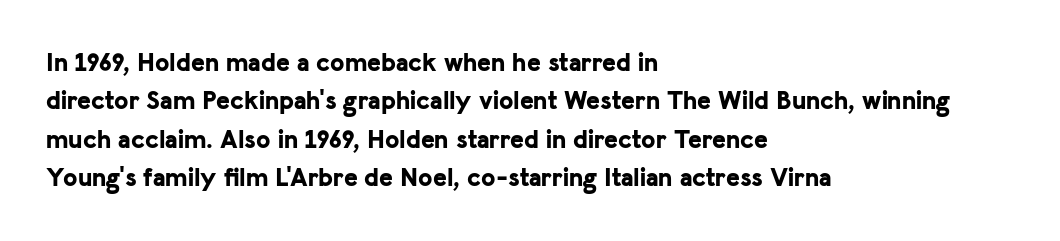
{"italic": "no", "bold": "yes", "underline": "no", "align": "left", "line_spacing": "normal", "line_spacing_ratio": 1.48, "letter_spacing": "normal", "letter_spacing_em": 0.0, "glyph_px": 26}
